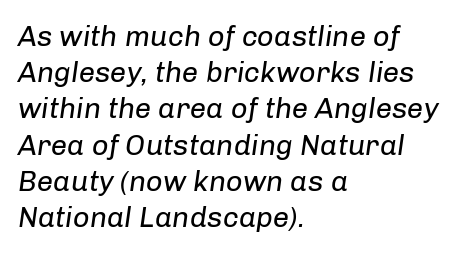
Clear beneath every line of the passage. The rag falls on the right side of this text block. The rendering uses natural spacing where letterforms have individual widths. The leading is moderate, giving the passage an even texture.
